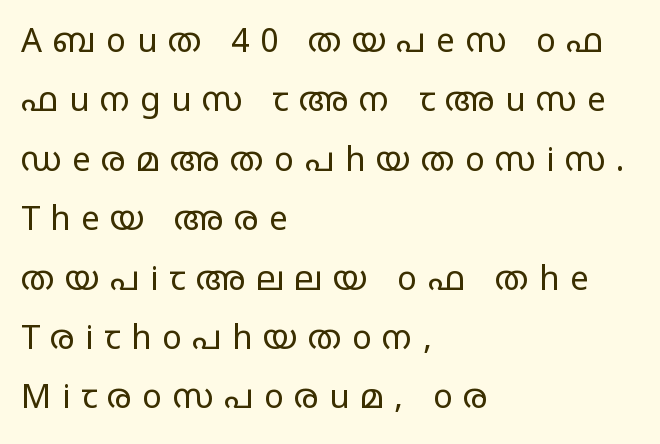
The image shows 33 px regular-weight, wide sans-serif type, upright; set left-aligned, line spacing 1.8x, unusually wide letter spacing (+0.32 em), not underlined; low stroke contrast and a large x-height.
